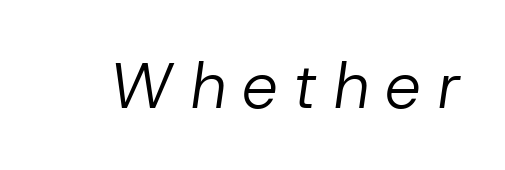
Honestly, there is no underline to notice here at all. The typography opts for an oblique posture over an upright one. Varying glyph widths throughout — classic text-font behaviour. Honestly, the letter spacing is so wide it's the main thing you notice. Weight class: somewhere from thin through regular.
